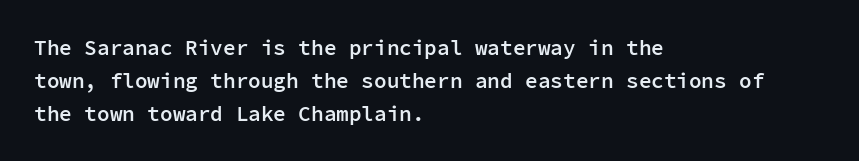
The image shows 21 px text type, upright; set left-aligned, normal line spacing (1.56x), normal letter spacing, not underlined.
